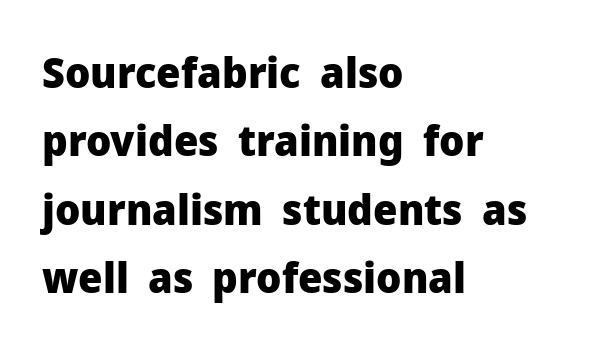
Q: Is the text bold? A: Yes.
Q: Is the text italic (slanted)? A: No, it is upright.
Q: Is the typeface a serif or a sans-serif typeface? A: Sans-serif.
Q: Is the text underlined? A: No.
Q: How is the paragraph aligned? A: Left-aligned.
Q: Is the spacing between letters normal or unusually wide? A: Normal.
Q: Is the spacing between lines tight, normal or loose? A: Normal.
Q: Width (condensed, normal, or wide)? A: Normal.
Q: Stroke contrast? A: Low.
Q: x-height? A: Medium.
Q: Monospaced? A: No.
